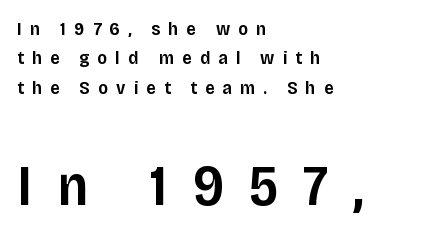
The image shows 58 px semibold sans-serif type, upright; set left-aligned, normal line spacing (1.54x), unusually wide letter spacing (+0.42 em), not underlined; the second (bottom) block is 3.05x larger; low stroke contrast and a large x-height.
